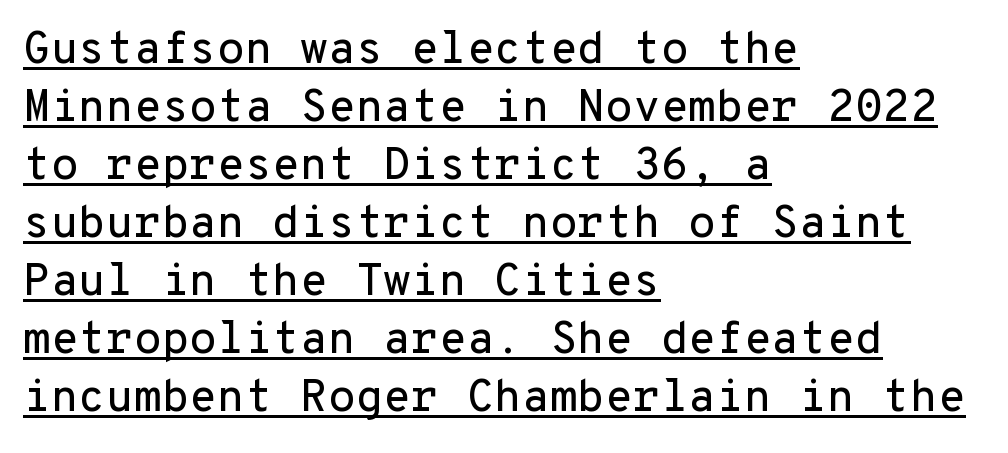
The image shows 45 px sans-serif type, upright, monospaced; set left-aligned, normal line spacing (1.29x), normal letter spacing, underlined; low stroke contrast and a medium x-height.
